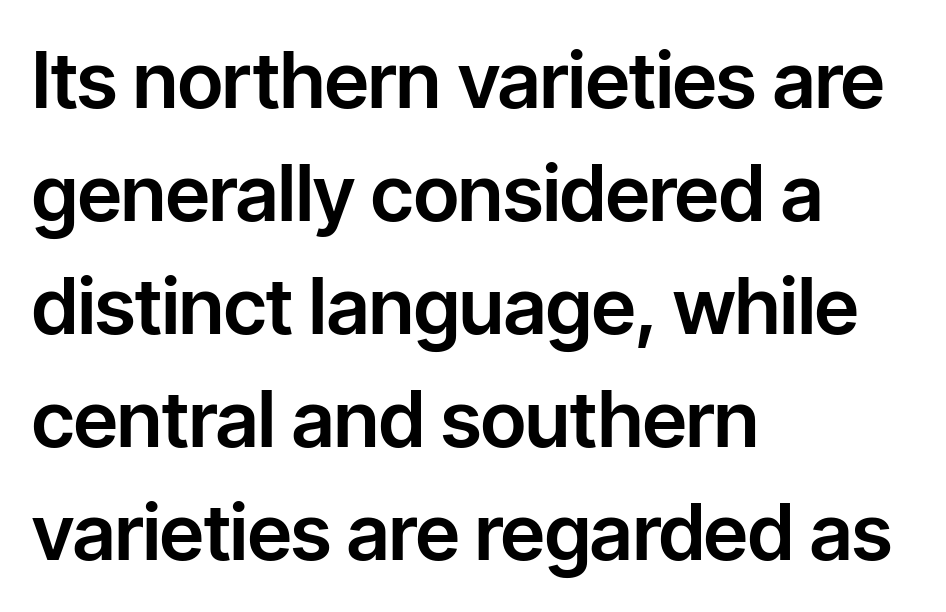
Q: Is the text italic (slanted)? A: No, it is upright.
Q: Is the typeface a serif or a sans-serif typeface? A: Sans-serif.
Q: Is the text underlined? A: No.
Q: How is the paragraph aligned? A: Left-aligned.
Q: Is the spacing between letters normal or unusually wide? A: Normal.
Q: Is the spacing between lines tight, normal or loose? A: Normal.
Q: Width (condensed, normal, or wide)? A: Normal.
Q: Stroke contrast? A: Low.
Q: x-height? A: Medium.
Q: Monospaced? A: No.
